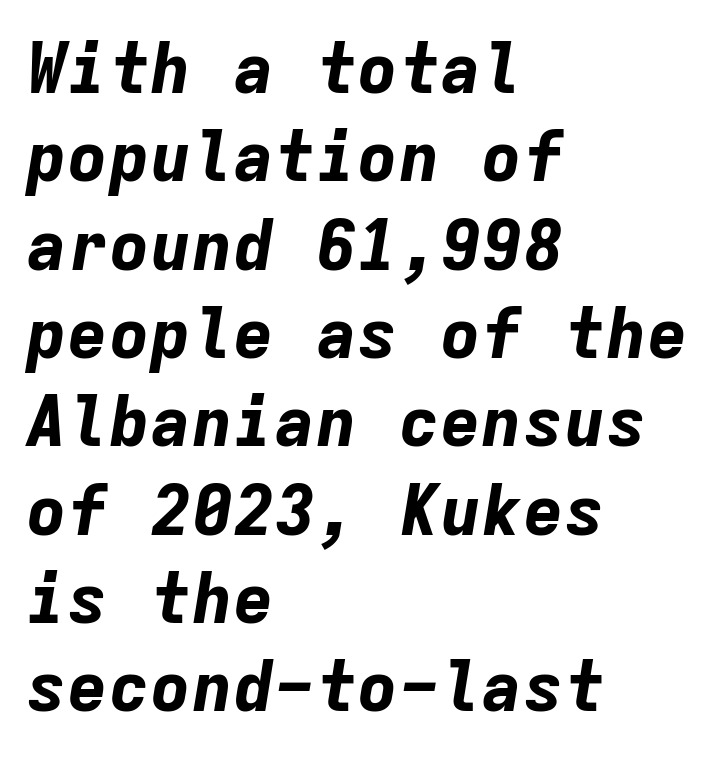
Q: Is the text bold? A: Yes.
Q: Is the text italic (slanted)? A: Yes, it leans right by about 9 degrees.
Q: Is the text underlined? A: No.
Q: How is the paragraph aligned? A: Left-aligned.
Q: Is the spacing between letters normal or unusually wide? A: Normal.
Q: Is the spacing between lines tight, normal or loose? A: Normal.
Q: Width (condensed, normal, or wide)? A: Normal.
Q: Stroke contrast? A: Low.
Q: x-height? A: Medium.
Q: Monospaced? A: Yes.
